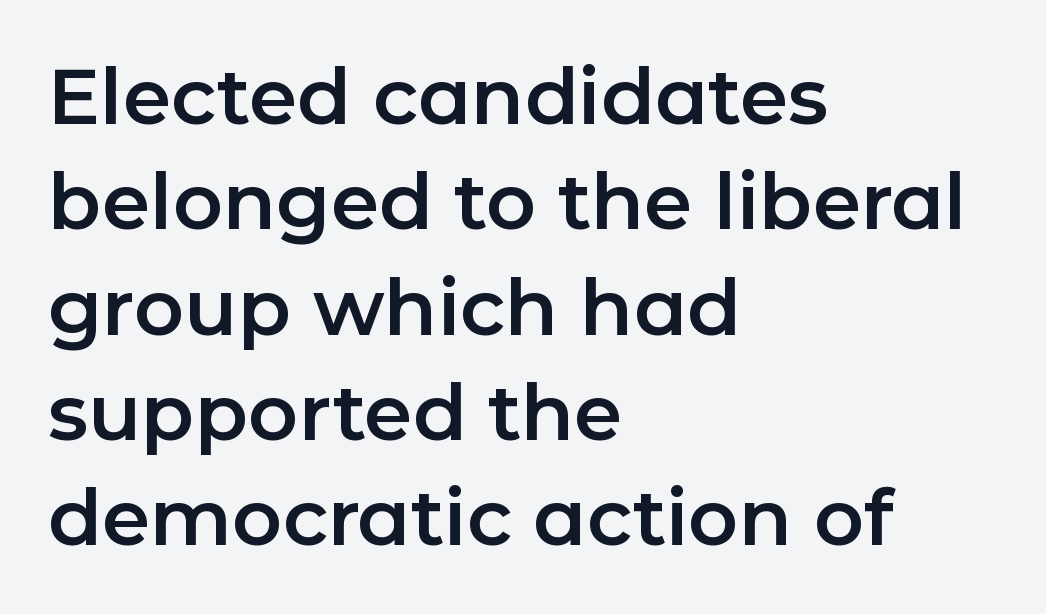
The image shows 78 px sans-serif type, upright; set left-aligned, normal line spacing (1.35x), normal letter spacing, not underlined; low stroke contrast and a medium x-height.
